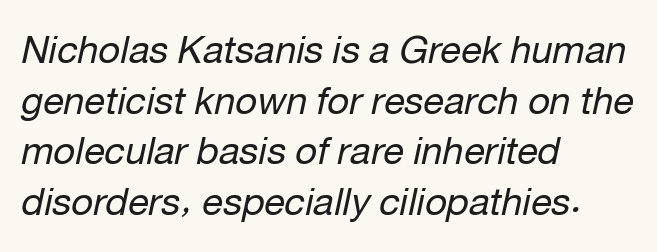
{"italic": "yes", "lean": "right", "slant_degrees": 12, "bold": "no", "weight": "regular", "width": "normal", "stroke_contrast": "low", "x_height": "medium", "monospaced": "no", "underline": "no", "align": "left", "line_spacing": "normal", "line_spacing_ratio": 1.33, "letter_spacing": "normal", "letter_spacing_em": 0.0, "glyph_px": 38}
